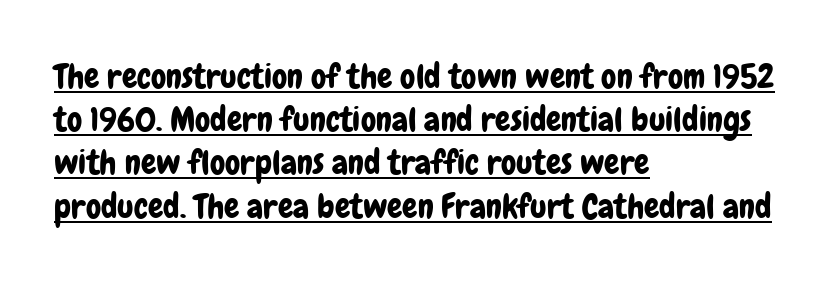
Q: Is the text italic (slanted)? A: No, it is upright.
Q: Is the typeface a serif or a sans-serif typeface? A: Sans-serif.
Q: Is the text underlined? A: Yes.
Q: How is the paragraph aligned? A: Left-aligned.
Q: Is the spacing between letters normal or unusually wide? A: Normal.
Q: Is the spacing between lines tight, normal or loose? A: Normal.
Q: Width (condensed, normal, or wide)? A: Condensed.
Q: Stroke contrast? A: Low.
Q: x-height? A: Medium.
Q: Monospaced? A: No.
